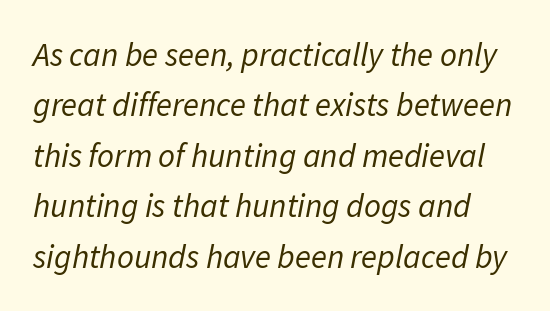
Q: Is the text bold? A: No.
Q: Is the text italic (slanted)? A: Yes, it leans right by about 11 degrees.
Q: Is the text underlined? A: No.
Q: Is the spacing between letters normal or unusually wide? A: Normal.
Q: Is the spacing between lines tight, normal or loose? A: Normal.
Q: Width (condensed, normal, or wide)? A: Normal.
Q: Stroke contrast? A: Low.
Q: x-height? A: Medium.
Q: Monospaced? A: No.
